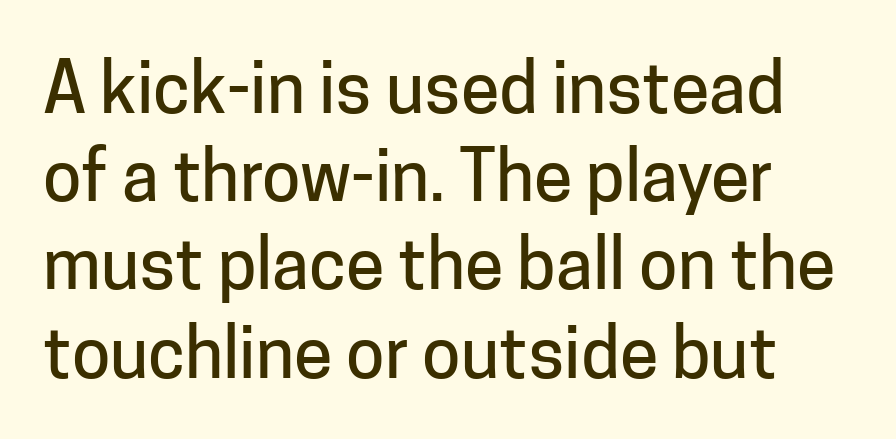
{"serif": "no", "italic": "no", "width": "normal", "stroke_contrast": "low", "x_height": "medium", "monospaced": "no", "underline": "no", "line_spacing": "normal", "line_spacing_ratio": 1.26, "letter_spacing": "normal", "letter_spacing_em": 0.0, "glyph_px": 70}
